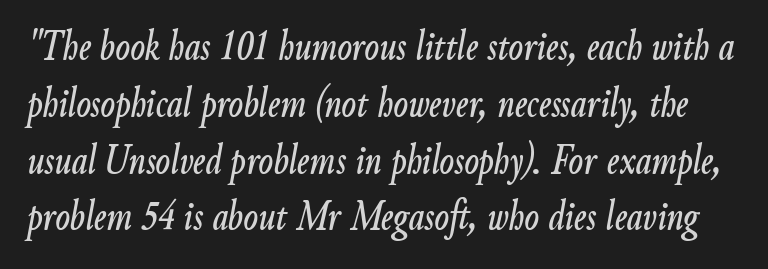
Q: Is the text italic (slanted)? A: Yes, it leans right by about 9 degrees.
Q: Is the text underlined? A: No.
Q: Is the spacing between letters normal or unusually wide? A: Normal.
Q: Is the spacing between lines tight, normal or loose? A: Normal.
Q: Width (condensed, normal, or wide)? A: Condensed.
Q: Stroke contrast? A: Low.
Q: x-height? A: Small.
Q: Monospaced? A: No.
